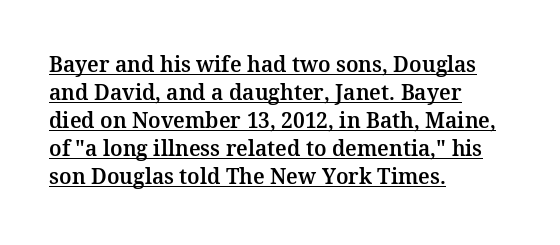
Q: Is the text italic (slanted)? A: No, it is upright.
Q: Is the text underlined? A: Yes.
Q: How is the paragraph aligned? A: Left-aligned.
Q: Is the spacing between letters normal or unusually wide? A: Normal.
Q: Is the spacing between lines tight, normal or loose? A: Normal.
